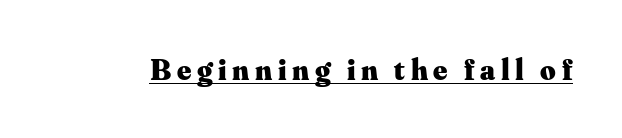
Q: Is the text bold? A: Yes.
Q: Is the text italic (slanted)? A: No, it is upright.
Q: Is the typeface a serif or a sans-serif typeface? A: Serif.
Q: Is the text underlined? A: Yes.
Q: Width (condensed, normal, or wide)? A: Normal.
Q: Stroke contrast? A: Medium.
Q: x-height? A: Small.
Q: Monospaced? A: No.
